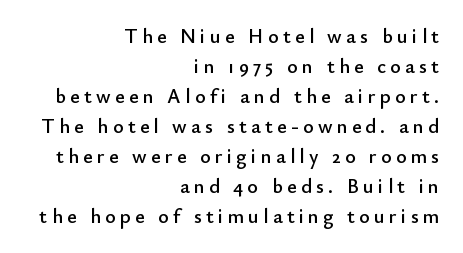
The image shows 20 px text type, upright; set right-aligned, normal line spacing (1.5x), unusually wide letter spacing (+0.22 em), not underlined.
